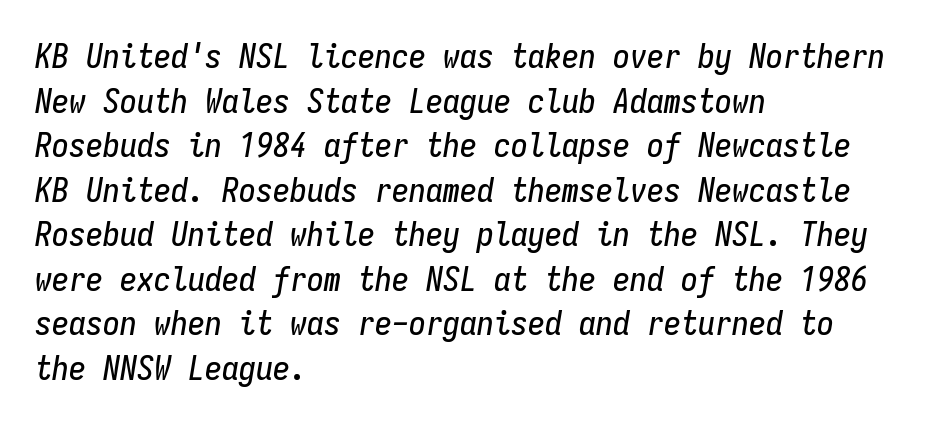
A clean baseline with only descenders dipping below it. The text block is weighted toward the left margin, trailing off unevenly rightward. The tracking reads as untouched default to a designer's eye. The leading is moderate, giving the passage an even texture.
